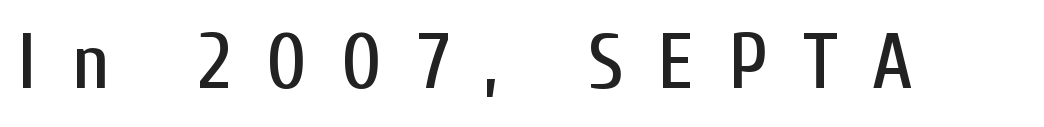
Q: Is the text italic (slanted)? A: No, it is upright.
Q: Is the typeface a serif or a sans-serif typeface? A: Sans-serif.
Q: Is the text underlined? A: No.
Q: Is the spacing between letters normal or unusually wide? A: Unusually wide.
Q: Width (condensed, normal, or wide)? A: Condensed.
Q: Stroke contrast? A: Low.
Q: x-height? A: Medium.
Q: Monospaced? A: No.
